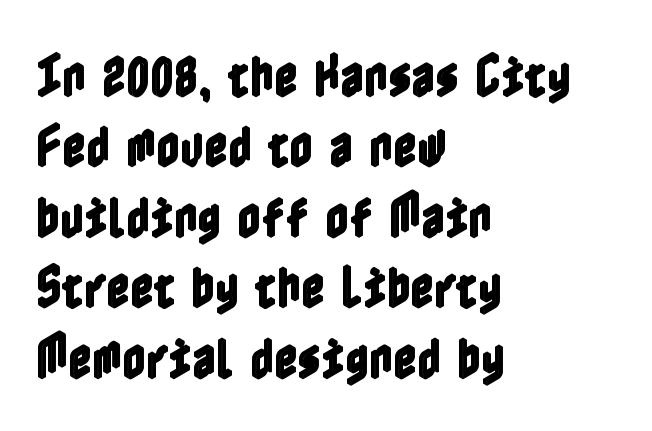
The image shows 46 px condensed type, upright; set left-aligned, normal line spacing (1.53x), normal letter spacing, not underlined; a medium x-height.
